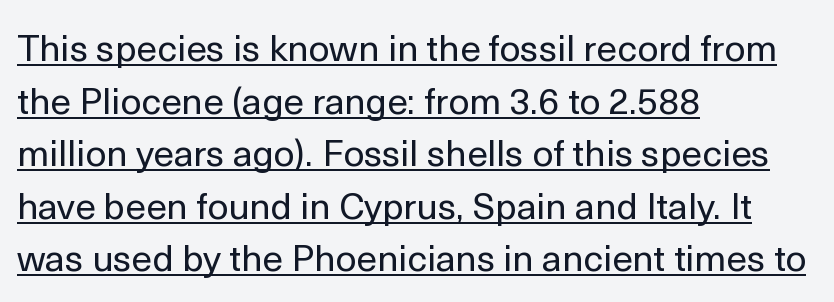
The image shows 37 px regular-weight sans-serif type, upright; set left-aligned, normal line spacing (1.42x), normal letter spacing, underlined; a medium x-height.
